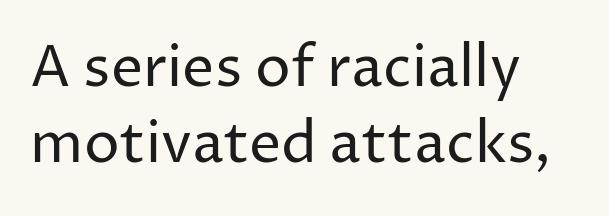
The image shows 57 px regular-weight sans-serif type, upright; set left-aligned, normal line spacing (1.34x), normal letter spacing, not underlined; low stroke contrast and a medium x-height.
